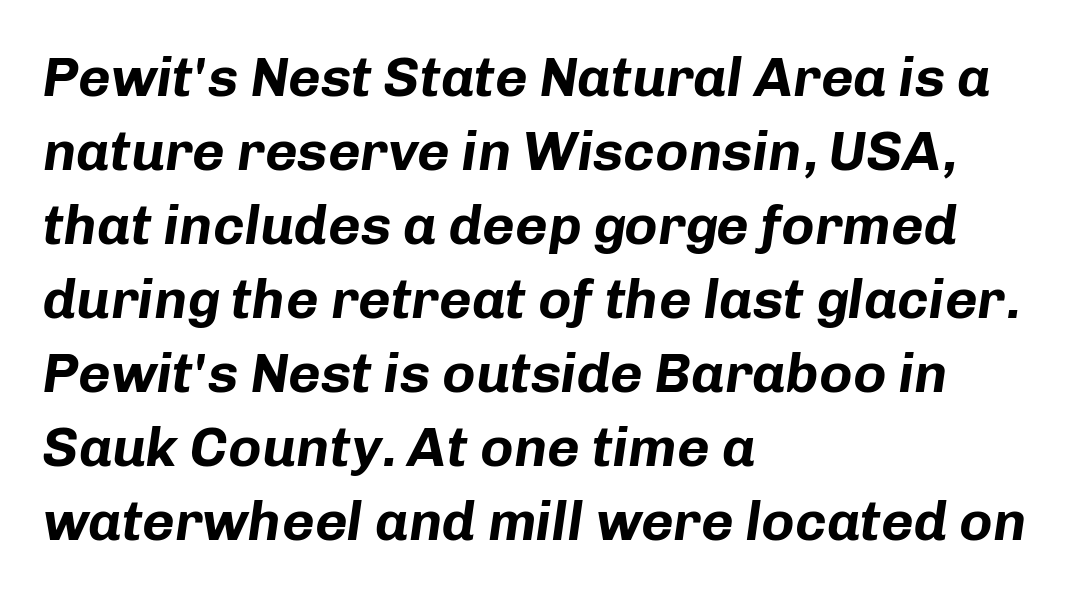
The image shows 56 px bold type, italic (leaning right); set left-aligned, normal line spacing (1.32x), normal letter spacing, not underlined; low stroke contrast and a medium x-height.
